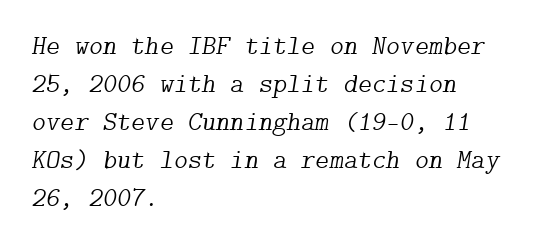
{"italic": "yes", "lean": "right", "slant_degrees": 9, "bold": "no", "underline": "no", "align": "left", "line_spacing": "normal", "line_spacing_ratio": 1.41, "letter_spacing": "normal", "letter_spacing_em": 0.0, "glyph_px": 27}
